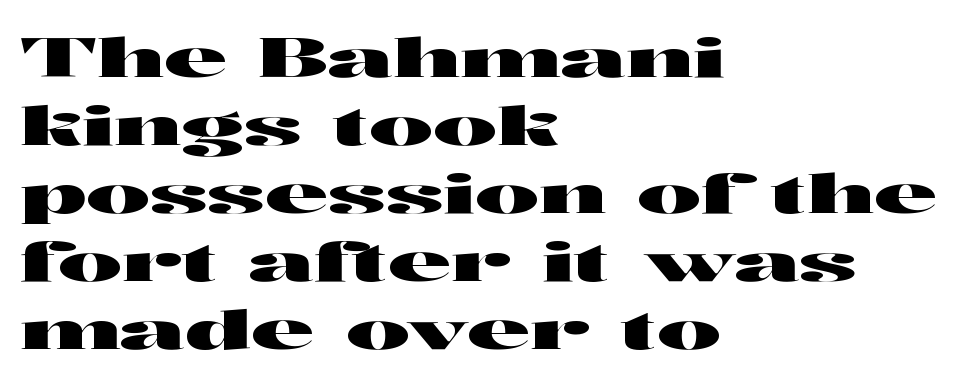
The gap between lines stays unmarked. Line beginnings align vertically; line endings do not. The rendering uses natural spacing where letterforms have individual widths. Nothing unusual about the tracking: characters are spaced as the font intends. These lines were composed using upright roman letters.
